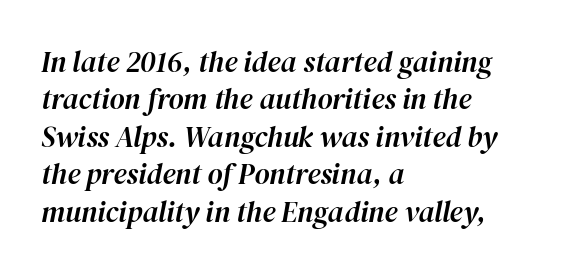
Q: Is the text italic (slanted)? A: Yes, it leans right by about 12 degrees.
Q: Is the text underlined? A: No.
Q: How is the paragraph aligned? A: Left-aligned.
Q: Is the spacing between letters normal or unusually wide? A: Normal.
Q: Is the spacing between lines tight, normal or loose? A: Normal.
Q: Width (condensed, normal, or wide)? A: Normal.
Q: Stroke contrast? A: High.
Q: x-height? A: Medium.
Q: Monospaced? A: No.
